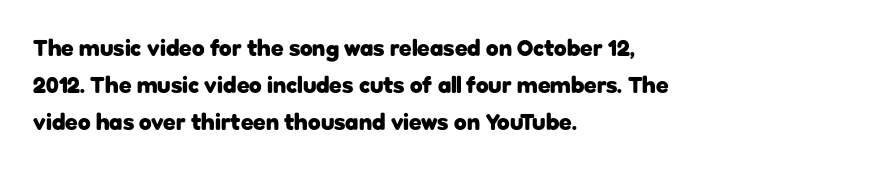
The image shows 23 px bold type, upright; set left-aligned, normal line spacing (1.6x), normal letter spacing, not underlined.
